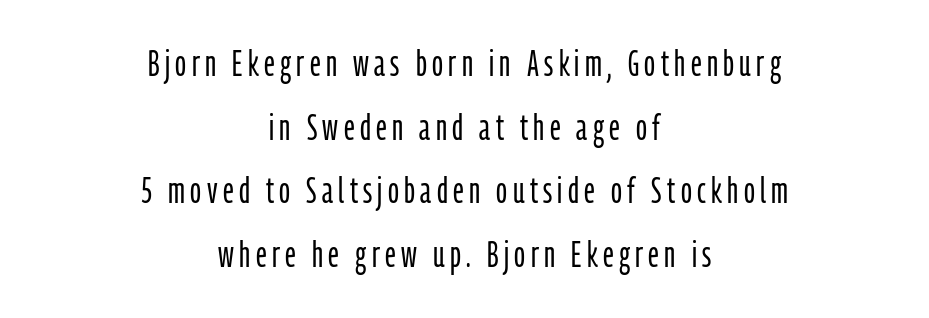
Q: Is the text bold? A: No.
Q: Is the text italic (slanted)? A: No, it is upright.
Q: Is the typeface a serif or a sans-serif typeface? A: Sans-serif.
Q: Is the text underlined? A: No.
Q: How is the paragraph aligned? A: Centered.
Q: Width (condensed, normal, or wide)? A: Condensed.
Q: Stroke contrast? A: Low.
Q: x-height? A: Medium.
Q: Monospaced? A: No.
